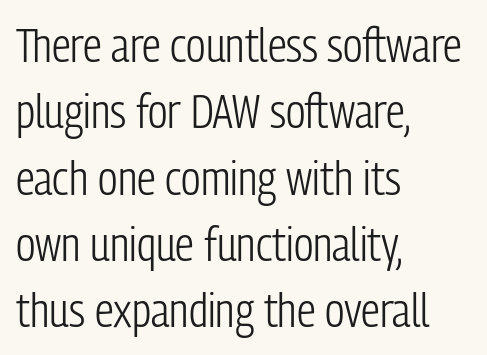
Varying glyph widths throughout — classic text-font behaviour. No chunkiness to these letters — they're not bold. The ragged edge is on the right, which tells us the setting is flush left. Spacing between characters is what you'd get straight out of the box.
